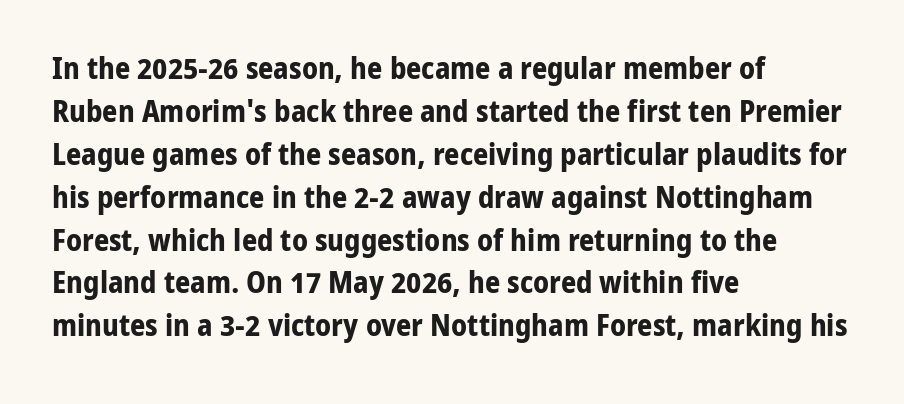
Q: Is the text bold? A: Yes.
Q: Is the text italic (slanted)? A: No, it is upright.
Q: Is the typeface a serif or a sans-serif typeface? A: Sans-serif.
Q: Is the text underlined? A: No.
Q: How is the paragraph aligned? A: Left-aligned.
Q: Is the spacing between letters normal or unusually wide? A: Normal.
Q: Is the spacing between lines tight, normal or loose? A: Normal.
Q: Width (condensed, normal, or wide)? A: Normal.
Q: Stroke contrast? A: Low.
Q: x-height? A: Medium.
Q: Monospaced? A: No.
